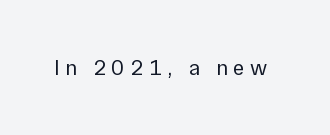
The image shows 22 px text type, upright; set unusually wide letter spacing (+0.25 em), not underlined.
